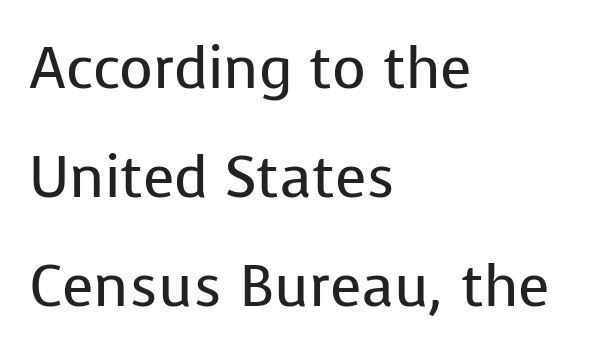
Where is the straight margin? On the left. Stem width sits at or under what a default text font uses. The type family on display is of the sans-serif kind. Unlike italic type, these characters show no tilt at all.
